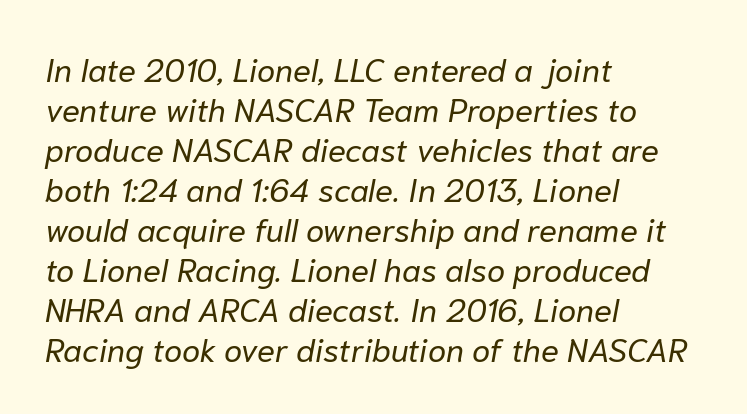
Q: Is the text bold? A: No.
Q: Is the text italic (slanted)? A: Yes, it leans right by about 10 degrees.
Q: Is the text underlined? A: No.
Q: How is the paragraph aligned? A: Left-aligned.
Q: Is the spacing between letters normal or unusually wide? A: Normal.
Q: Width (condensed, normal, or wide)? A: Normal.
Q: Stroke contrast? A: Low.
Q: x-height? A: Medium.
Q: Monospaced? A: No.
